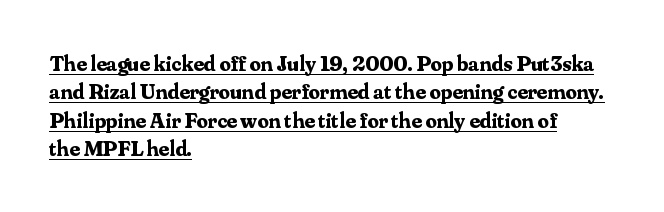
{"italic": "no", "bold": "yes", "underline": "yes", "align": "left", "line_spacing": "normal", "line_spacing_ratio": 1.29, "letter_spacing": "normal", "letter_spacing_em": 0.0, "glyph_px": 22}
